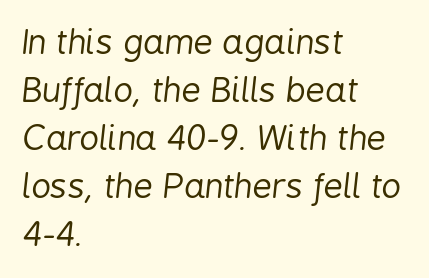
Q: Is the text bold? A: No.
Q: Is the text italic (slanted)? A: Yes, it leans right by about 6 degrees.
Q: Is the text underlined? A: No.
Q: How is the paragraph aligned? A: Left-aligned.
Q: Is the spacing between letters normal or unusually wide? A: Normal.
Q: Is the spacing between lines tight, normal or loose? A: Normal.
Q: Width (condensed, normal, or wide)? A: Condensed.
Q: Stroke contrast? A: Low.
Q: x-height? A: Medium.
Q: Monospaced? A: No.
